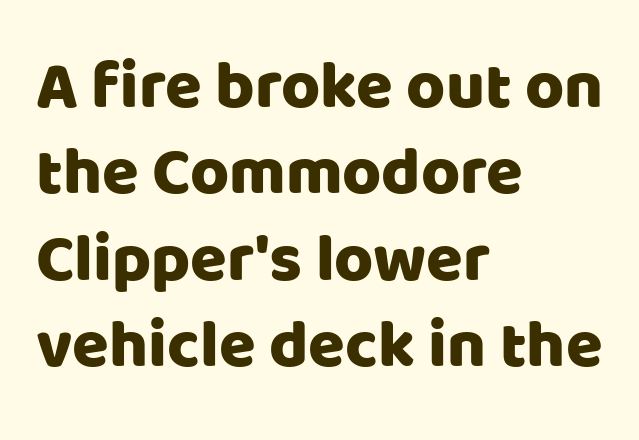
Q: Is the text italic (slanted)? A: No, it is upright.
Q: Is the typeface a serif or a sans-serif typeface? A: Sans-serif.
Q: Is the text underlined? A: No.
Q: How is the paragraph aligned? A: Left-aligned.
Q: Is the spacing between letters normal or unusually wide? A: Normal.
Q: Is the spacing between lines tight, normal or loose? A: Normal.
Q: Width (condensed, normal, or wide)? A: Normal.
Q: Stroke contrast? A: Low.
Q: x-height? A: Large.
Q: Monospaced? A: No.
